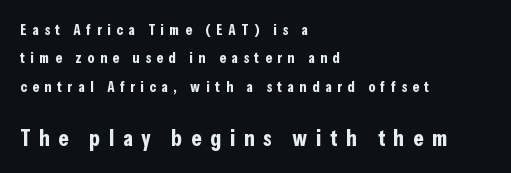
The image shows 23 px bold type, upright; set left-aligned, line spacing 1.89x, unusually wide letter spacing (+0.38 em), not underlined; the second (bottom) block is 1.53x larger.
